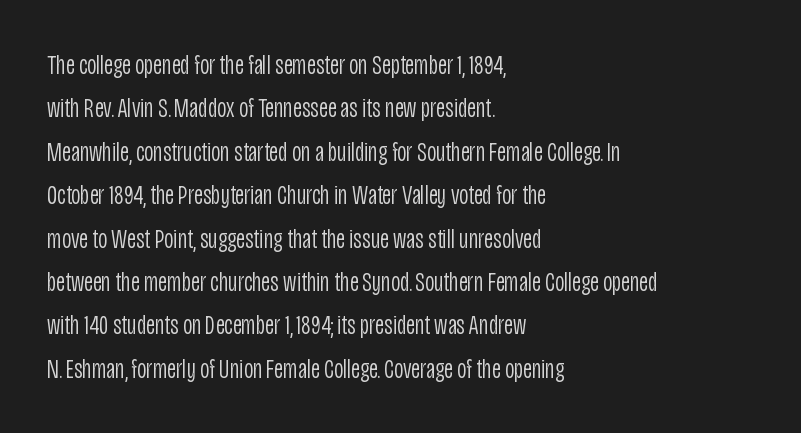
{"serif": "no", "italic": "no", "bold": "no", "weight": "light", "width": "condensed", "stroke_contrast": "low", "x_height": "large", "monospaced": "no", "underline": "no", "align": "left", "line_spacing": "normal", "line_spacing_ratio": 1.55, "letter_spacing": "normal", "letter_spacing_em": 0.0, "glyph_px": 28}
